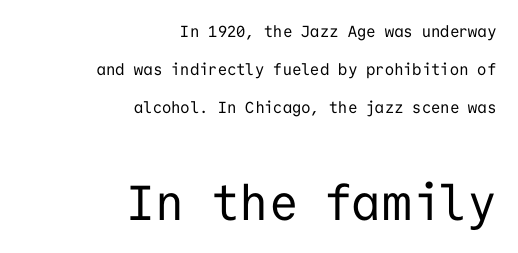
The letters stand upright; this is a roman face. The second block has been scaled up relative to the first. Is this a fixed-width face? Yes — each glyph sits in an identical cell. The space beneath each line is pristine and unruled. Does extra space separate the letters? No, they use regular spacing.
